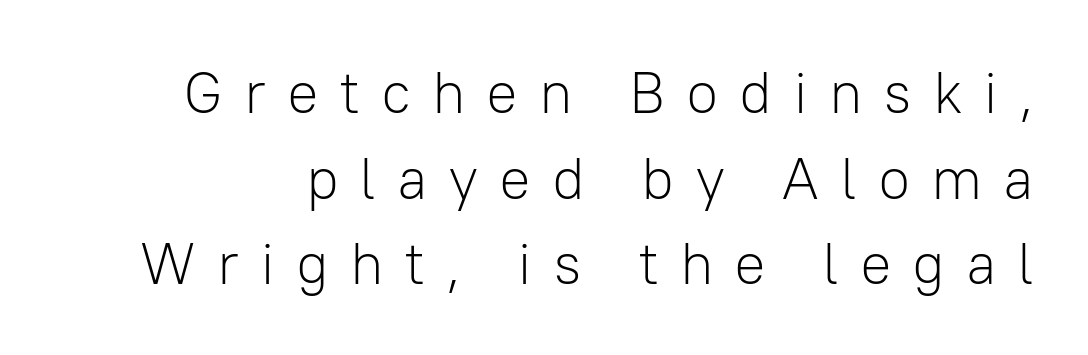
{"serif": "no", "italic": "no", "bold": "no", "weight": "light", "width": "normal", "stroke_contrast": "low", "x_height": "medium", "monospaced": "no", "underline": "no", "line_spacing": "normal", "line_spacing_ratio": 1.45, "letter_spacing": "wide", "letter_spacing_em": 0.35, "glyph_px": 59}
